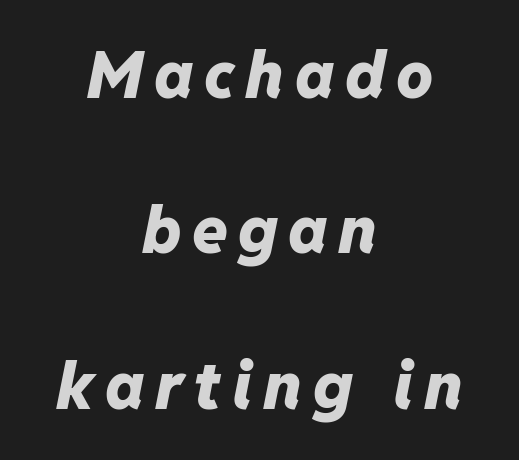
The image shows 65 px heavy type, italic (leaning right); set centered, loose line spacing (2.39x), not underlined; low stroke contrast and a medium x-height.
